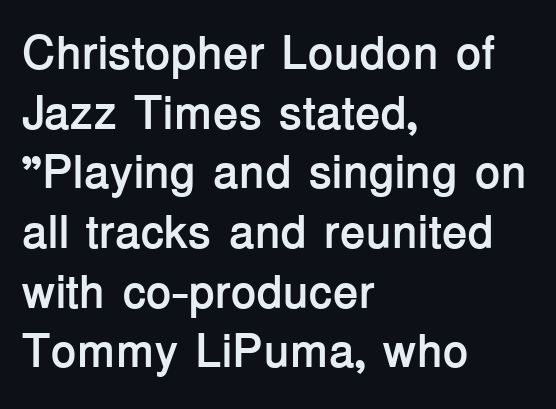
The image shows 47 px semibold sans-serif type, upright; set left-aligned, normal line spacing (1.27x), normal letter spacing, not underlined; low stroke contrast and a medium x-height.
